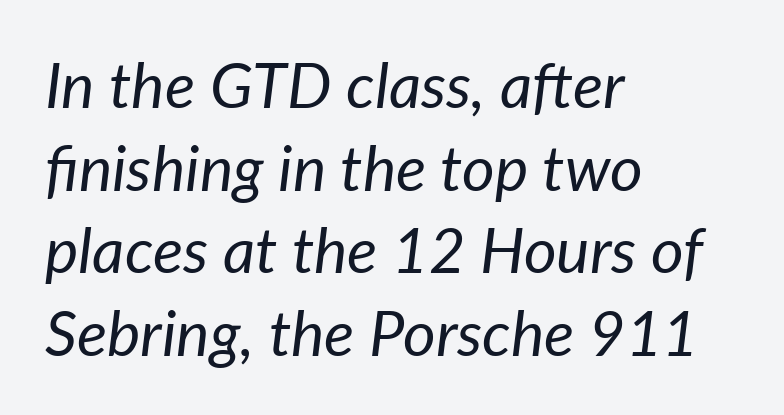
{"italic": "yes", "lean": "right", "slant_degrees": 7, "bold": "no", "weight": "regular", "width": "normal", "stroke_contrast": "low", "x_height": "medium", "monospaced": "no", "underline": "no", "align": "left", "line_spacing": "normal", "line_spacing_ratio": 1.31, "letter_spacing": "normal", "letter_spacing_em": 0.0, "glyph_px": 63}
